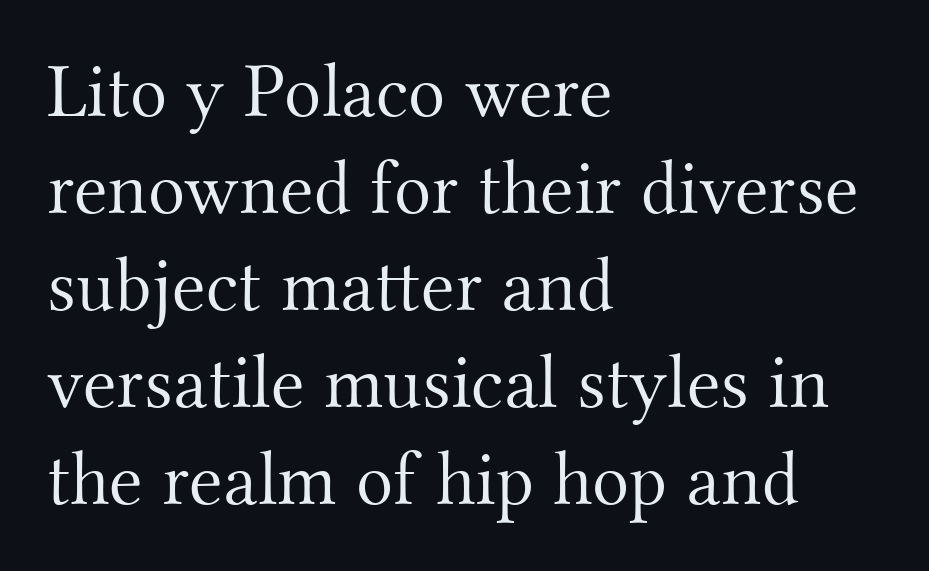
{"serif": "yes", "italic": "no", "bold": "no", "weight": "light", "width": "normal", "stroke_contrast": "medium", "x_height": "small", "monospaced": "no", "underline": "no", "align": "left", "line_spacing": "normal", "line_spacing_ratio": 1.26, "letter_spacing": "normal", "letter_spacing_em": 0.0, "glyph_px": 77}
